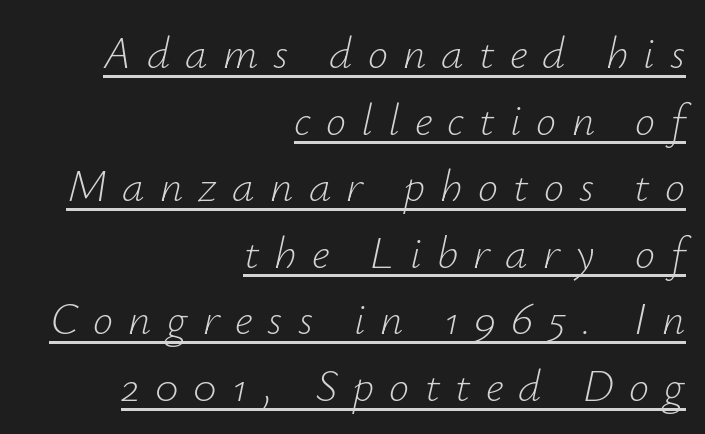
The image shows 45 px light type, italic (leaning right); set right-aligned, normal line spacing (1.48x), unusually wide letter spacing (+0.34 em), underlined; low stroke contrast and a small x-height.
